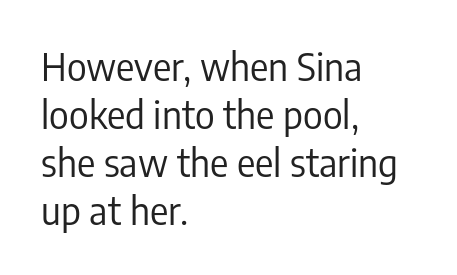
{"serif": "no", "italic": "no", "bold": "no", "weight": "regular", "width": "condensed", "stroke_contrast": "low", "x_height": "medium", "monospaced": "no", "underline": "no", "align": "left", "line_spacing": "normal", "line_spacing_ratio": 1.26, "letter_spacing": "normal", "letter_spacing_em": 0.0, "glyph_px": 38}
